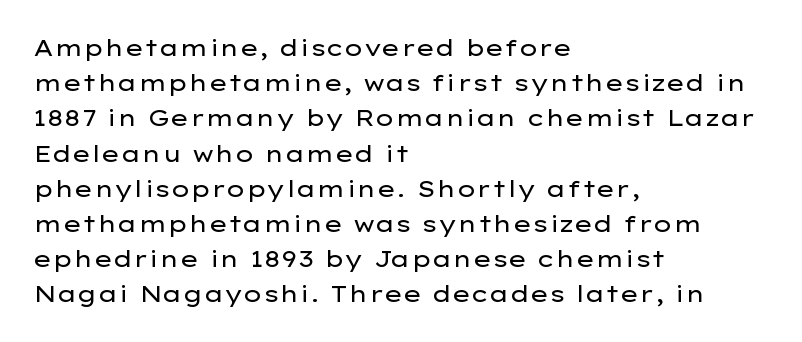
The image shows 23 px text type, upright; set left-aligned, normal line spacing (1.53x), normal letter spacing, not underlined.
